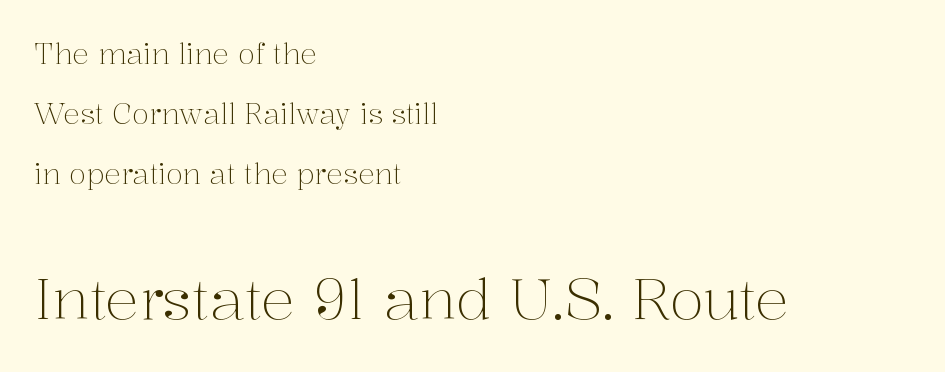
Quick note: underline off. Ink coverage per letter is moderate at most. Classification — serif. Here the glyphs are tracked normally, forming tight word shapes. In this sample the second text group is rendered at the bigger scale.
